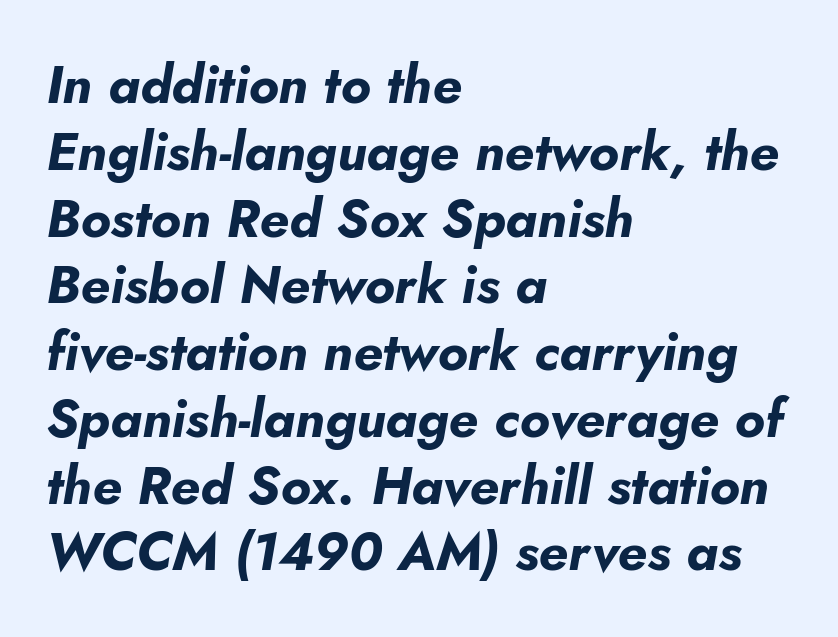
{"italic": "yes", "lean": "right", "slant_degrees": 5, "bold": "yes", "weight": "bold", "width": "normal", "stroke_contrast": "low", "x_height": "small", "monospaced": "no", "underline": "no", "align": "left", "line_spacing": "normal", "line_spacing_ratio": 1.26, "letter_spacing": "normal", "letter_spacing_em": 0.0, "glyph_px": 53}
